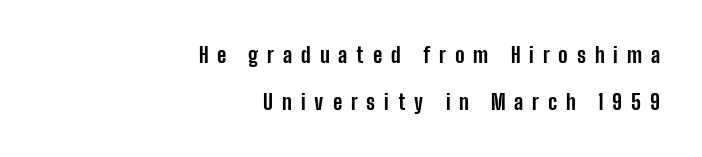
A clean baseline with only descenders dipping below it. The type sits square on the baseline with zero lean. Horizontally, the lines are justified to the trailing edge only. Leading is clearly above the norm, producing a sparse column.
